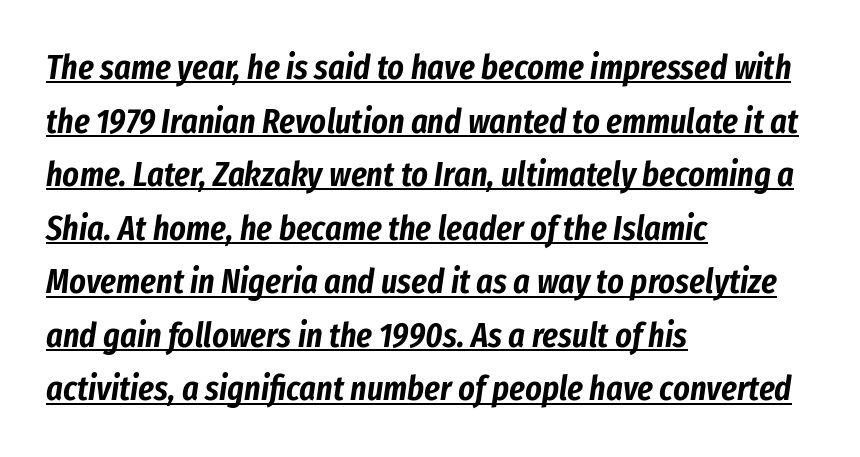
Q: Is the text italic (slanted)? A: Yes, it leans right by about 8 degrees.
Q: Is the text underlined? A: Yes.
Q: How is the paragraph aligned? A: Left-aligned.
Q: Is the spacing between letters normal or unusually wide? A: Normal.
Q: Is the spacing between lines tight, normal or loose? A: Normal.
Q: Width (condensed, normal, or wide)? A: Condensed.
Q: Stroke contrast? A: Low.
Q: x-height? A: Medium.
Q: Monospaced? A: No.
